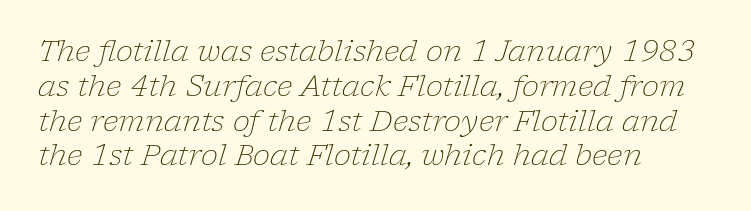
Q: Is the text bold? A: No.
Q: Is the text italic (slanted)? A: Yes, it leans right by about 17 degrees.
Q: Is the typeface a serif or a sans-serif typeface? A: Serif.
Q: Is the text underlined? A: No.
Q: How is the paragraph aligned? A: Left-aligned.
Q: Is the spacing between letters normal or unusually wide? A: Normal.
Q: Width (condensed, normal, or wide)? A: Normal.
Q: Stroke contrast? A: Low.
Q: x-height? A: Medium.
Q: Monospaced? A: No.
